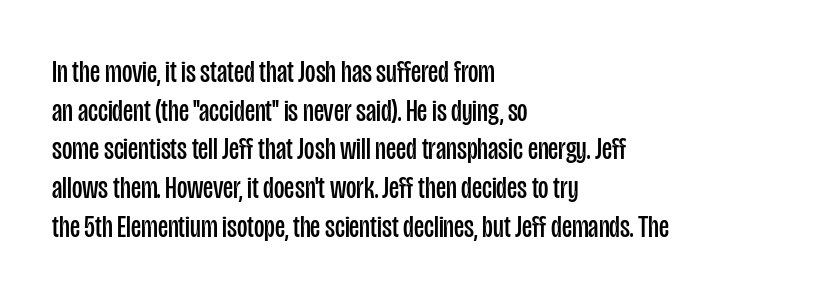
Q: Is the text bold? A: No.
Q: Is the text italic (slanted)? A: No, it is upright.
Q: Is the typeface a serif or a sans-serif typeface? A: Sans-serif.
Q: Is the text underlined? A: No.
Q: How is the paragraph aligned? A: Left-aligned.
Q: Is the spacing between letters normal or unusually wide? A: Normal.
Q: Width (condensed, normal, or wide)? A: Condensed.
Q: Stroke contrast? A: Low.
Q: x-height? A: Large.
Q: Monospaced? A: No.
